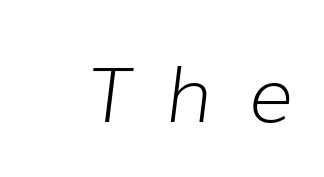
The image shows 76 px light type, italic (leaning right); set unusually wide letter spacing (+0.48 em), not underlined; low stroke contrast and a medium x-height.
